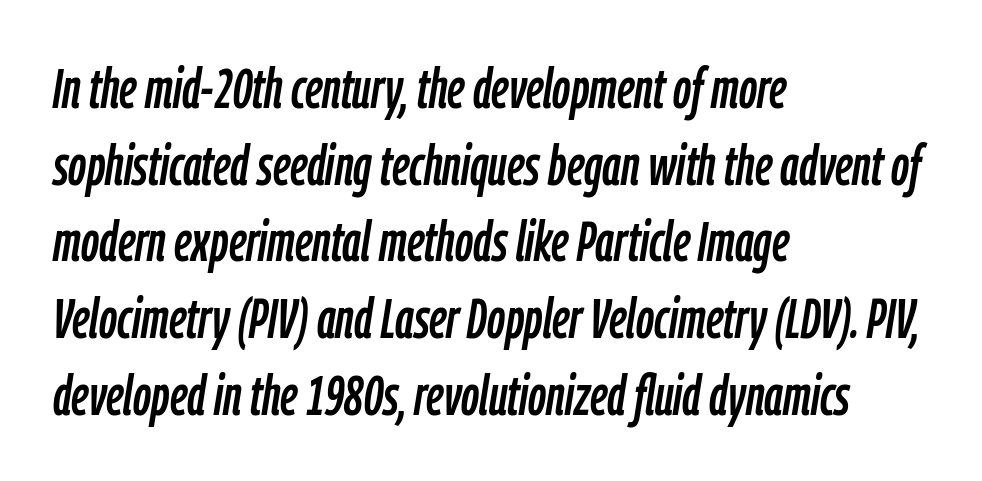
The image shows 56 px condensed type, italic (leaning right); set left-aligned, normal line spacing (1.37x), normal letter spacing, not underlined; low stroke contrast and a medium x-height.
